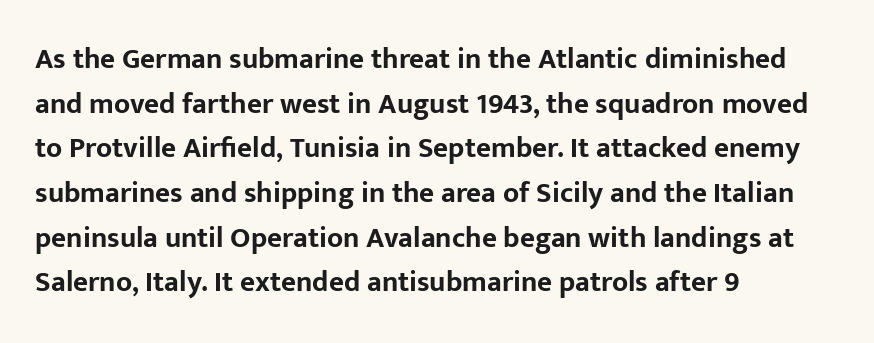
The image shows 29 px bold sans-serif type, upright; set left-aligned, normal line spacing (1.54x), normal letter spacing, not underlined; low stroke contrast and a medium x-height.
